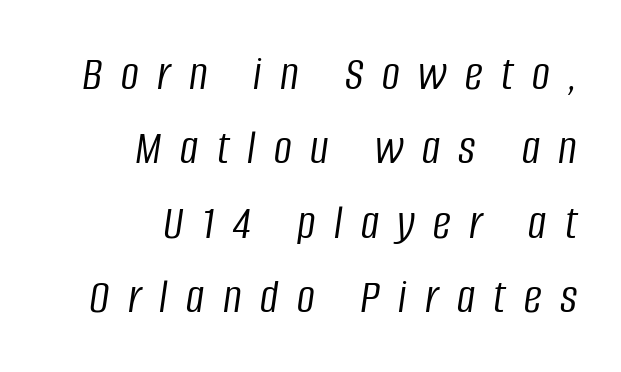
Q: Is the text bold? A: No.
Q: Is the text italic (slanted)? A: Yes, it leans right by about 8 degrees.
Q: Is the text underlined? A: No.
Q: How is the paragraph aligned? A: Right-aligned.
Q: Is the spacing between letters normal or unusually wide? A: Unusually wide.
Q: Is the spacing between lines tight, normal or loose? A: Normal.
Q: Width (condensed, normal, or wide)? A: Condensed.
Q: Stroke contrast? A: Low.
Q: x-height? A: Large.
Q: Monospaced? A: No.
